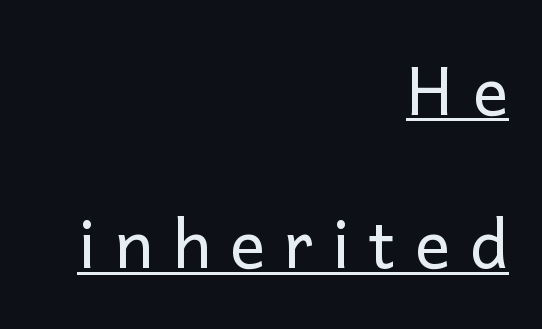
{"serif": "no", "italic": "no", "bold": "no", "weight": "regular", "width": "normal", "stroke_contrast": "low", "x_height": "medium", "monospaced": "no", "underline": "yes", "align": "right", "line_spacing": "loose", "line_spacing_ratio": 2.32, "letter_spacing": "wide", "letter_spacing_em": 0.29, "glyph_px": 66}
